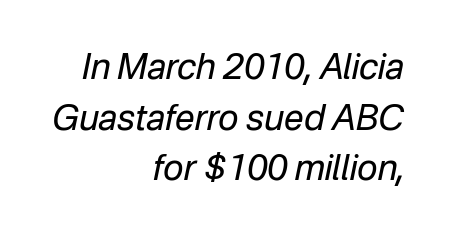
The image shows 35 px regular-weight type, italic (leaning right); set right-aligned, normal line spacing (1.45x), normal letter spacing, not underlined; low stroke contrast and a medium x-height.
